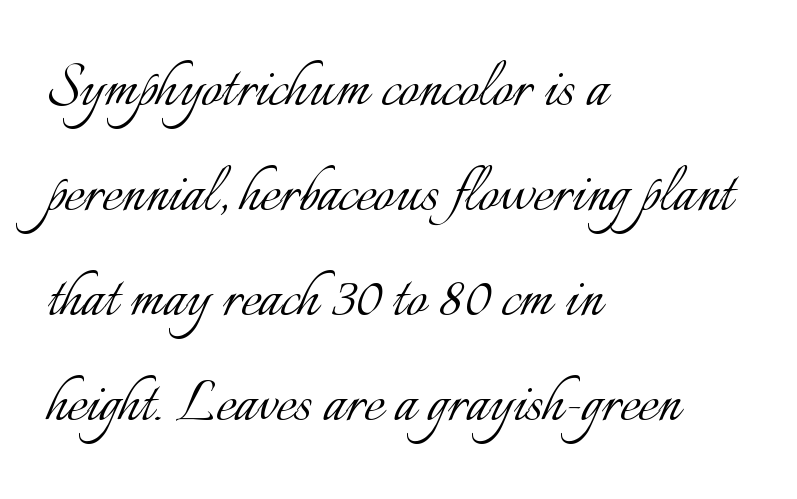
{"bold": "no", "weight": "light", "width": "normal", "stroke_contrast": "low", "x_height": "small", "monospaced": "no", "underline": "no", "align": "left", "line_spacing": "normal", "line_spacing_ratio": 1.46, "letter_spacing": "normal", "letter_spacing_em": 0.0, "glyph_px": 72}
